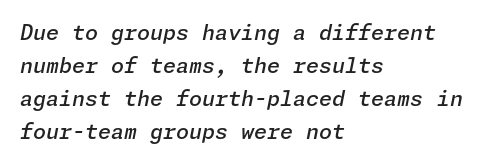
Slanted lettering throughout. A normal amount of white space separates one row of letters from the next. The words here are not underlined. The tracking reads as untouched default to a designer's eye. A fair bit of extra ink — the face is semibold, not bold.
